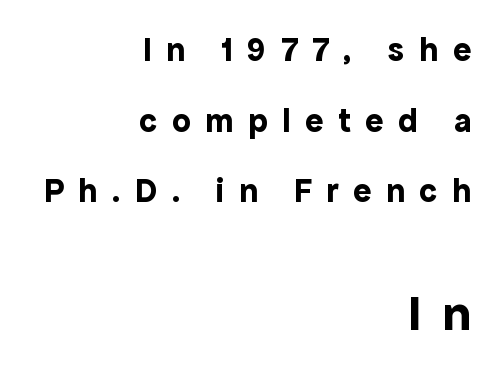
{"serif": "no", "italic": "no", "bold": "yes", "weight": "bold", "width": "normal", "x_height": "medium", "monospaced": "no", "underline": "no", "align": "right", "line_spacing": "loose", "line_spacing_ratio": 2.08, "letter_spacing": "wide", "letter_spacing_em": 0.43, "larger_block": "second", "size_ratio": 1.5, "glyph_px": 51}
